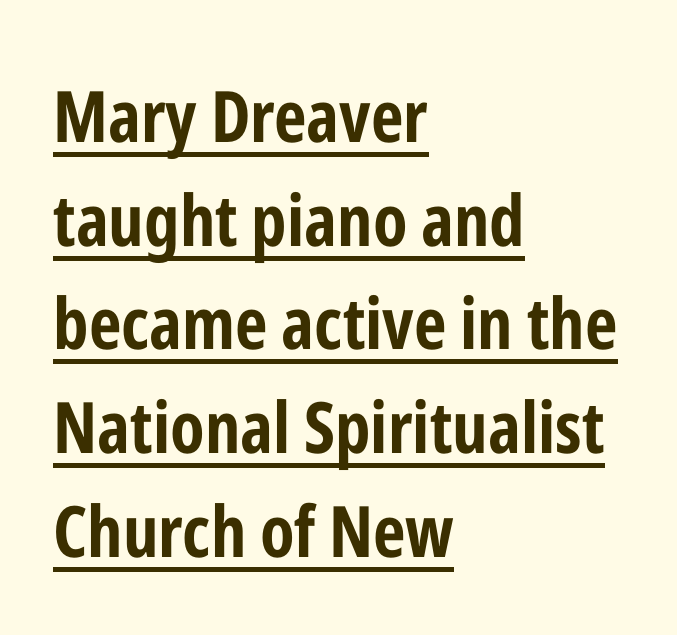
{"serif": "no", "italic": "no", "bold": "yes", "weight": "bold", "width": "condensed", "stroke_contrast": "low", "x_height": "medium", "monospaced": "no", "underline": "yes", "align": "left", "line_spacing": "normal", "line_spacing_ratio": 1.46, "letter_spacing": "normal", "letter_spacing_em": 0.0, "glyph_px": 71}
